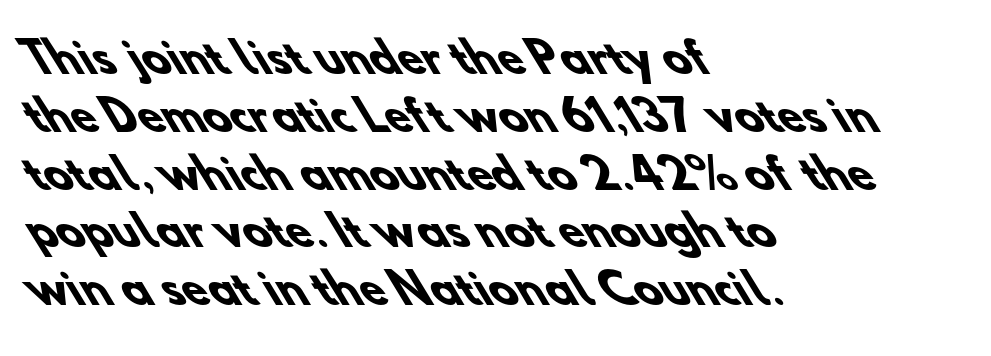
The block of text has a typical density, with ordinary space between rows. To sum up the face: it is a sans, with no serifs. The specimen omits any rule beneath the text block's lines. The characters look thick and weighty, a clear bold. Reading down the block, your eye returns to a fixed left position each line. These lines are rendered in a variable-pitch font.
